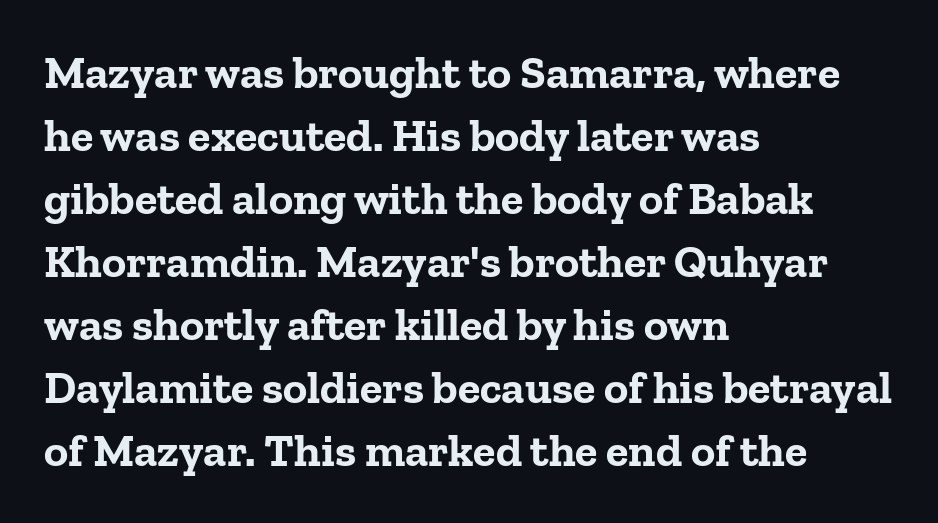
Q: Is the text bold? A: Yes.
Q: Is the text italic (slanted)? A: No, it is upright.
Q: Is the typeface a serif or a sans-serif typeface? A: Serif.
Q: Is the text underlined? A: No.
Q: How is the paragraph aligned? A: Left-aligned.
Q: Is the spacing between letters normal or unusually wide? A: Normal.
Q: Is the spacing between lines tight, normal or loose? A: Normal.
Q: Width (condensed, normal, or wide)? A: Normal.
Q: Stroke contrast? A: Low.
Q: x-height? A: Medium.
Q: Monospaced? A: No.
